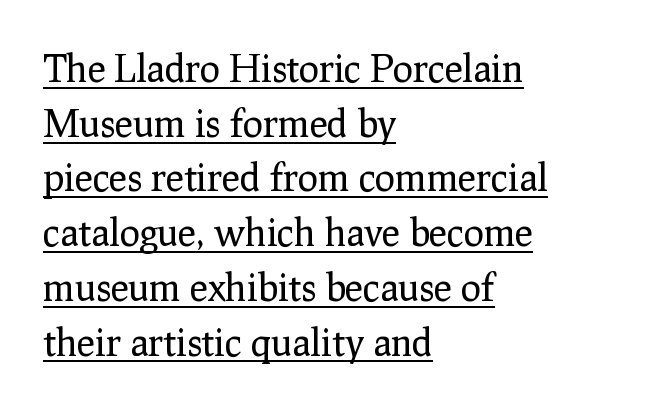
The image shows 38 px regular-weight serif type, upright; set left-aligned, normal line spacing (1.44x), normal letter spacing, underlined; low stroke contrast and a medium x-height.
